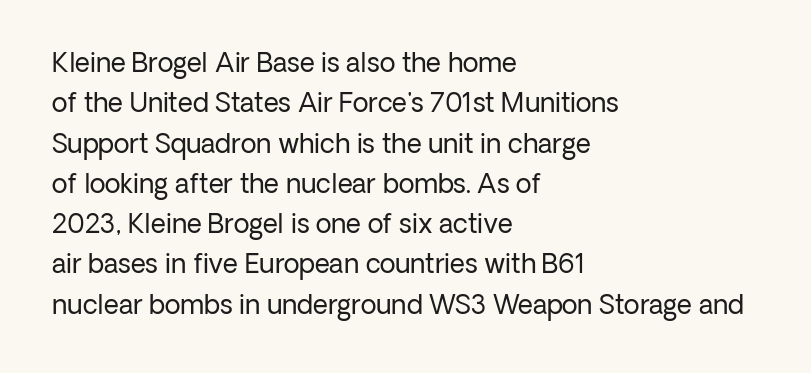
Q: Is the text bold? A: No.
Q: Is the text italic (slanted)? A: No, it is upright.
Q: Is the text underlined? A: No.
Q: How is the paragraph aligned? A: Left-aligned.
Q: Is the spacing between letters normal or unusually wide? A: Normal.
Q: Is the spacing between lines tight, normal or loose? A: Normal.
